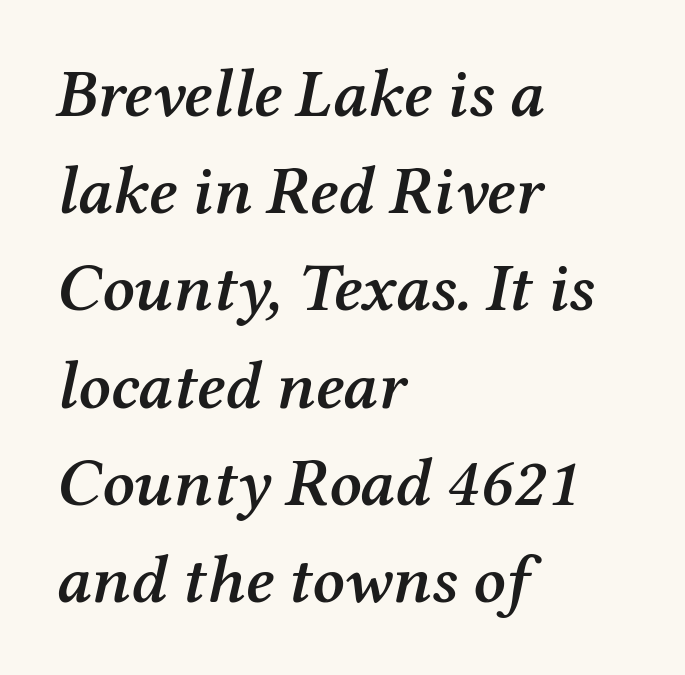
As a designer I'd log this as weight 600, semibold. Regarding leading, the lines here are spaced in the standard way. Regarding serifs, this sample has them. Underlining? Definitely not there. Tracking here is standard; glyphs follow each other at the usual distance. Think of a printed novel: that variable character pitch is what you see here.
